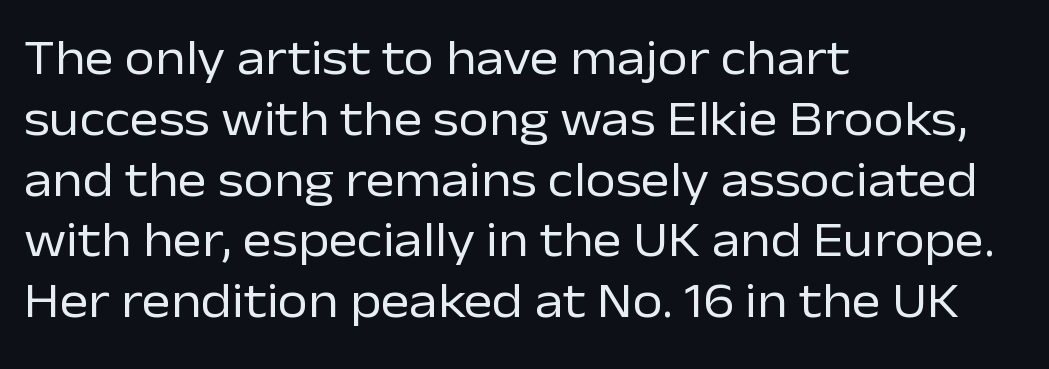
{"serif": "no", "italic": "no", "bold": "no", "weight": "regular", "width": "normal", "stroke_contrast": "low", "x_height": "medium", "monospaced": "no", "underline": "no", "align": "left", "line_spacing_ratio": 1.24, "letter_spacing": "normal", "letter_spacing_em": 0.0, "glyph_px": 49}
